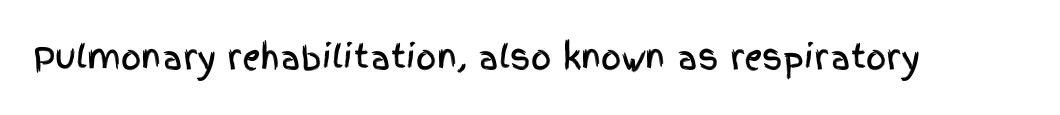
The image shows 32 px condensed sans-serif type, upright; set normal letter spacing, not underlined; a large x-height.
